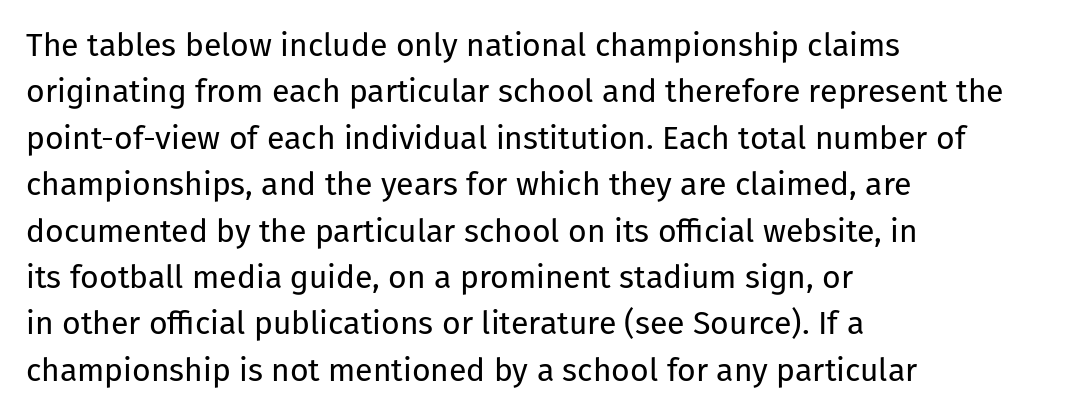
The image shows 32 px regular-weight sans-serif type, upright; set left-aligned, normal line spacing (1.45x), normal letter spacing, not underlined; low stroke contrast and a medium x-height.
